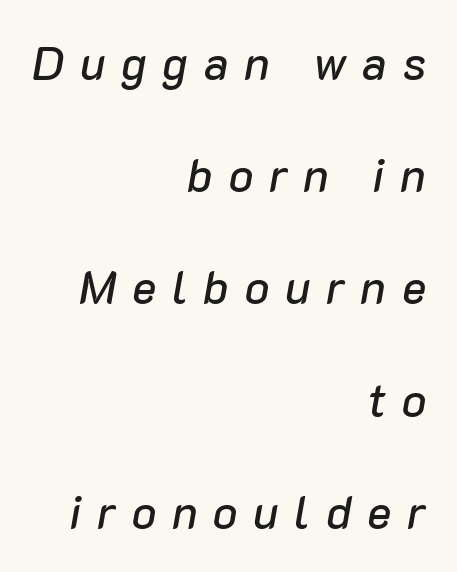
The image shows 46 px text type, italic (leaning right); set right-aligned, loose line spacing (2.44x), unusually wide letter spacing (+0.34 em), not underlined; low stroke contrast and a medium x-height.
